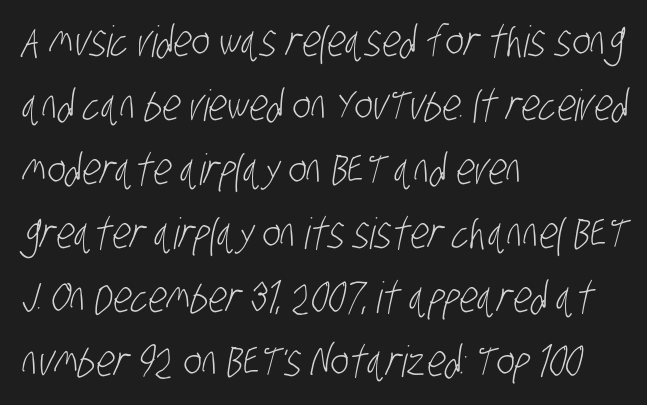
The image shows 43 px light, condensed sans-serif type; set left-aligned, normal line spacing (1.49x), normal letter spacing, not underlined; low stroke contrast and a large x-height.
